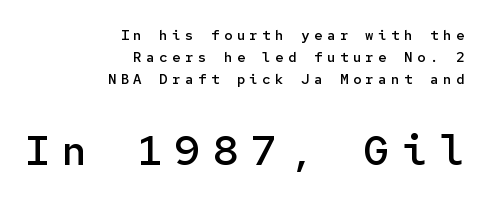
Q: Is the text bold? A: Semi-bold.
Q: Is the text italic (slanted)? A: No, it is upright.
Q: Is the typeface a serif or a sans-serif typeface? A: Sans-serif.
Q: Is the text underlined? A: No.
Q: How is the paragraph aligned? A: Right-aligned.
Q: Is the spacing between letters normal or unusually wide? A: Unusually wide.
Q: Is the spacing between lines tight, normal or loose? A: Normal.
Q: Which block of text is set in a larger size, the first (top) or the second (bottom)? A: The second (bottom) one.
Q: Width (condensed, normal, or wide)? A: Normal.
Q: Stroke contrast? A: Low.
Q: x-height? A: Medium.
Q: Monospaced? A: Yes.
